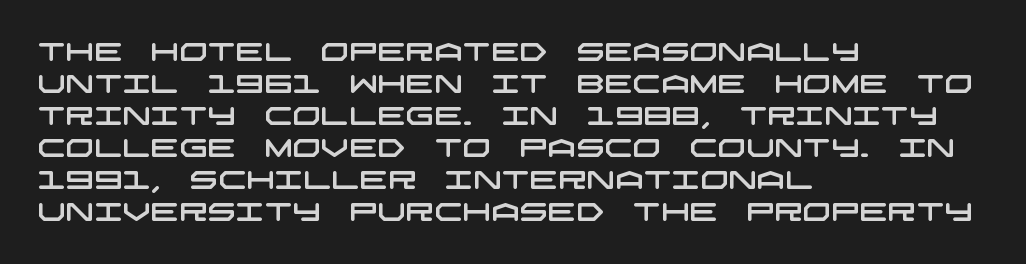
Q: Is the text underlined? A: No.
Q: How is the paragraph aligned? A: Left-aligned.
Q: Is the spacing between letters normal or unusually wide? A: Normal.
Q: Is the spacing between lines tight, normal or loose? A: Normal.
